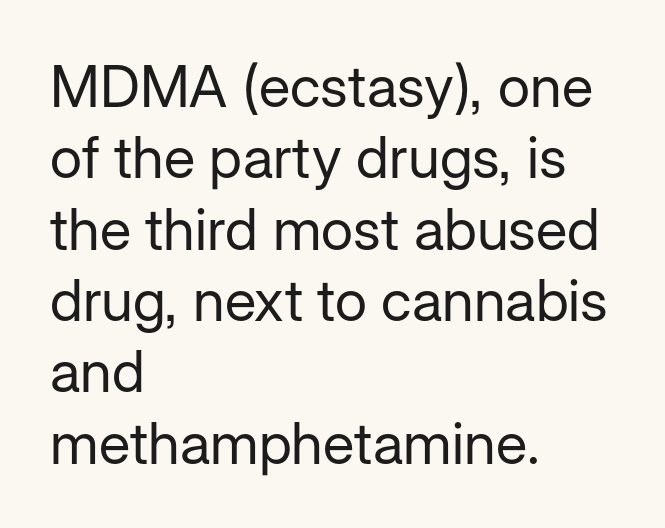
The image shows 58 px regular-weight sans-serif type, upright; set left-aligned, line spacing 1.23x, normal letter spacing, not underlined; low stroke contrast and a medium x-height.
